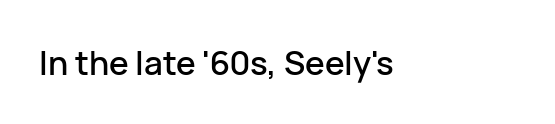
{"serif": "no", "italic": "no", "width": "normal", "stroke_contrast": "low", "x_height": "medium", "monospaced": "no", "underline": "no", "align": "left", "letter_spacing": "normal", "letter_spacing_em": 0.0, "glyph_px": 33}
